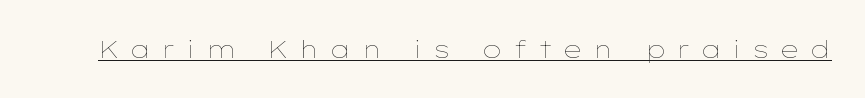
{"italic": "no", "bold": "no", "underline": "yes", "letter_spacing": "wide", "letter_spacing_em": 0.42, "glyph_px": 24}
